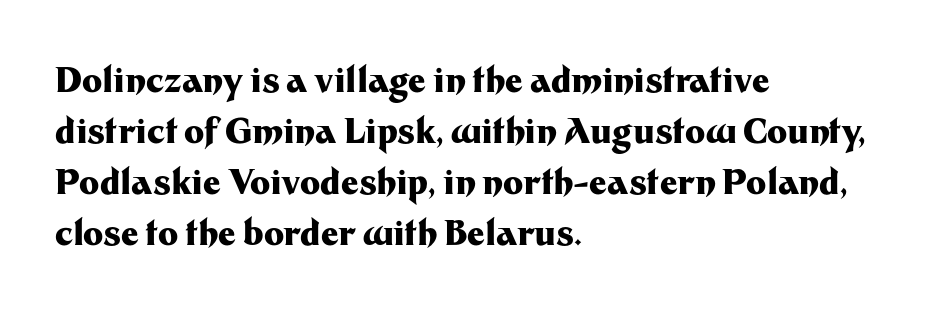
{"serif": "no", "italic": "no", "bold": "yes", "weight": "heavy", "width": "normal", "stroke_contrast": "medium", "x_height": "medium", "monospaced": "no", "underline": "no", "align": "left", "line_spacing": "normal", "line_spacing_ratio": 1.5, "letter_spacing": "normal", "letter_spacing_em": 0.0, "glyph_px": 34}
